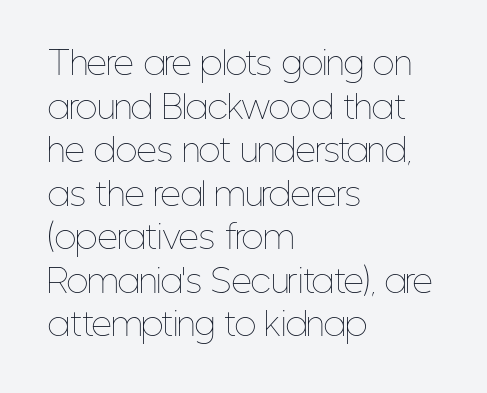
Ordinary non-slanted type is in use. The gaps between neighbouring characters are ordinary and unremarkable. The strip under each line holds only bare page. Casual observation: everything's shoved over to the left. Line spacing here is normal.
